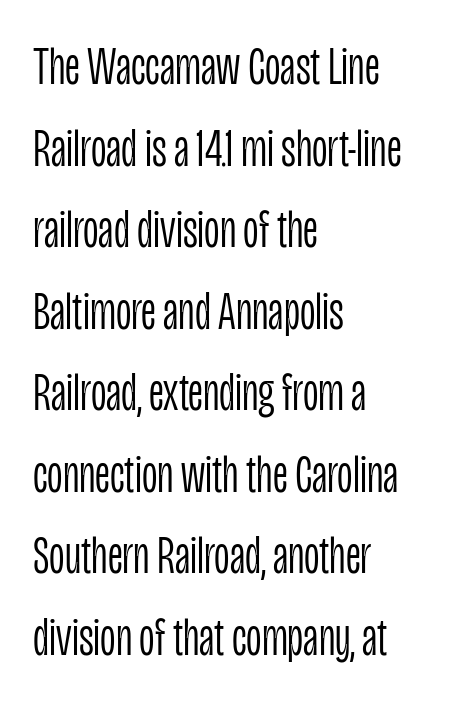
The image shows 54 px light, condensed sans-serif type, upright; set left-aligned, normal line spacing (1.51x), normal letter spacing, not underlined; low stroke contrast and a large x-height.
